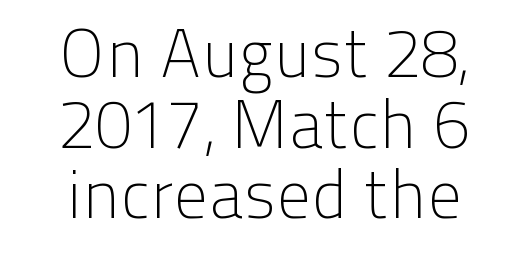
The weight tops out at a normal text grade. Leading: reduced. A typesetter would mark this as roman, not italic. Serifs: no, the terminals of the letterforms are clean. The type is set solid horizontally, with unmodified tracking. The face used here is proportionally spaced, like ordinary book or web type.
